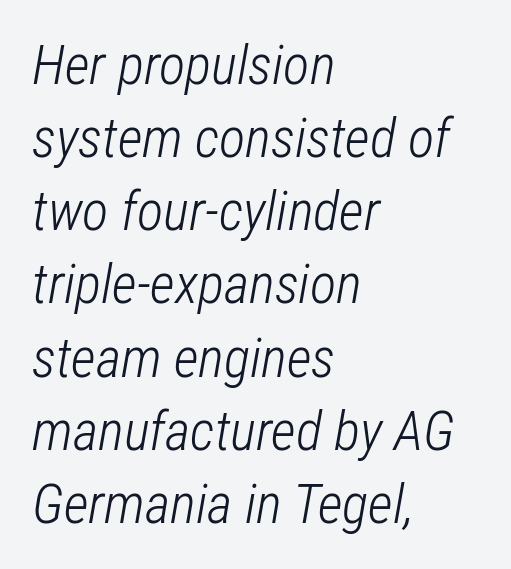
The image shows 55 px light, condensed type, italic (leaning right); set left-aligned, normal line spacing (1.33x), normal letter spacing, not underlined; low stroke contrast and a medium x-height.
